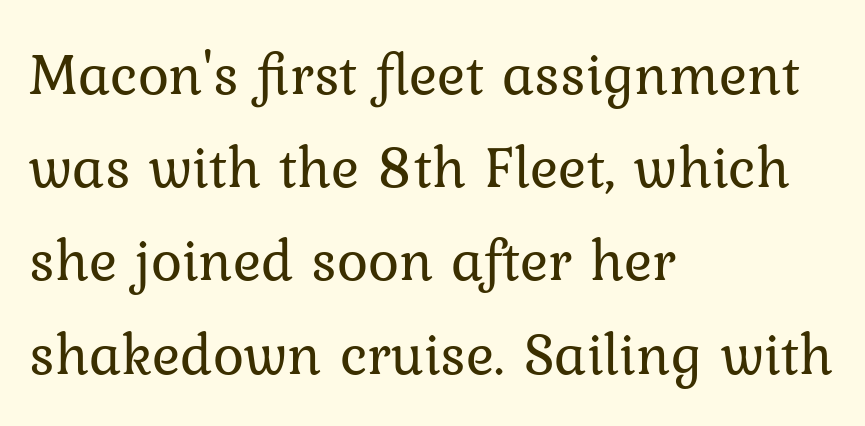
{"serif": "yes", "italic": "no", "bold": "no", "weight": "regular", "width": "normal", "stroke_contrast": "low", "x_height": "medium", "monospaced": "no", "underline": "no", "align": "left", "line_spacing": "normal", "line_spacing_ratio": 1.58, "letter_spacing": "normal", "letter_spacing_em": 0.0, "glyph_px": 59}
